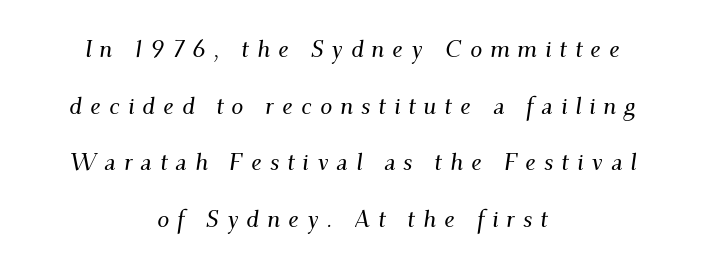
{"italic": "yes", "lean": "right", "slant_degrees": 9, "underline": "no", "align": "center", "line_spacing": "loose", "line_spacing_ratio": 2.36, "letter_spacing": "wide", "letter_spacing_em": 0.33, "glyph_px": 24}
